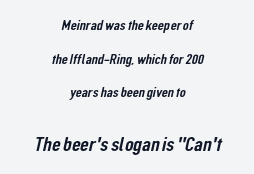
The image shows 20 px text type; set centered, loose line spacing (2.41x), normal letter spacing, not underlined; the second (bottom) block is 1.43x larger.
